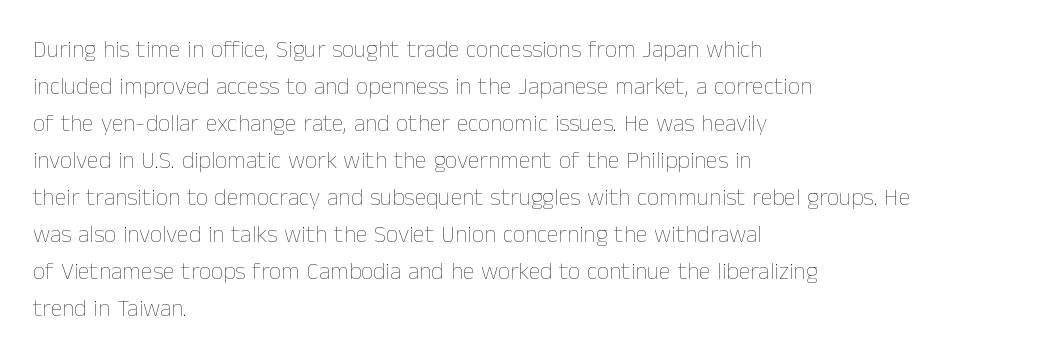
{"italic": "no", "bold": "no", "underline": "no", "align": "left", "line_spacing": "normal", "line_spacing_ratio": 1.54, "letter_spacing": "normal", "letter_spacing_em": 0.0, "glyph_px": 24}
